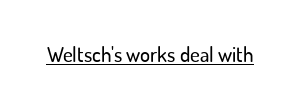
Students, note that the glyphs here touch the page at normal intervals. Does a line run under the words? Yes, clearly. Designer's note — italics off, roman on.
